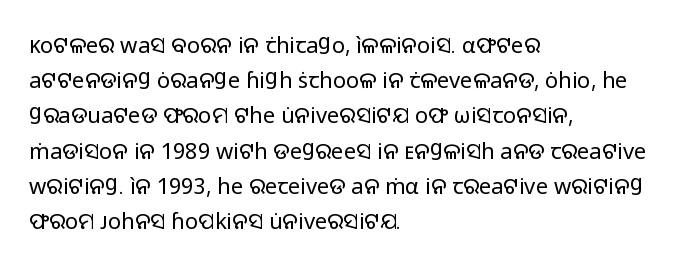
Q: Is the text bold? A: No.
Q: Is the text italic (slanted)? A: No, it is upright.
Q: Is the text underlined? A: No.
Q: How is the paragraph aligned? A: Left-aligned.
Q: Is the spacing between letters normal or unusually wide? A: Normal.
Q: Is the spacing between lines tight, normal or loose? A: Normal.
